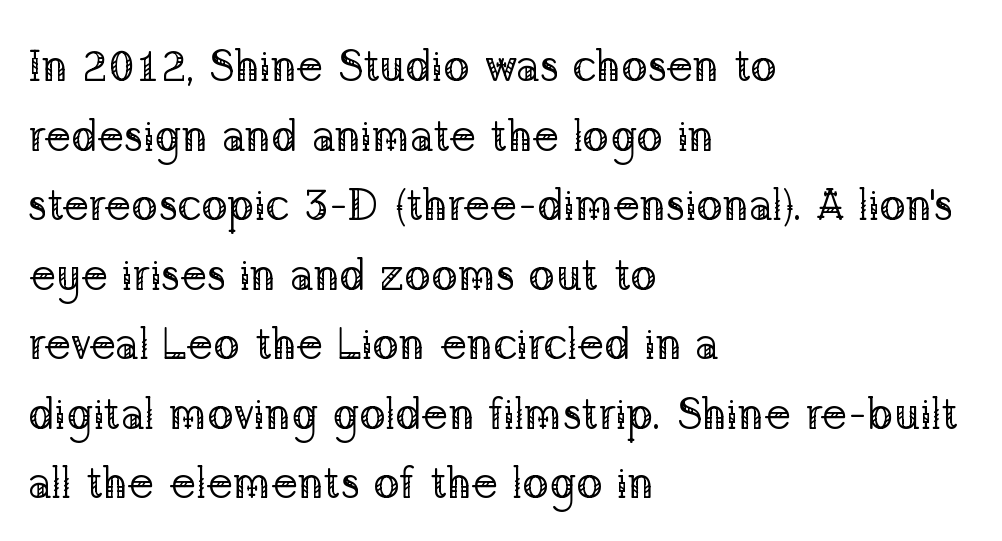
This block has exactly the height ordinary leading produces. Check the space under the baseline: it is left empty. Tracking value appears to be zero — textbook default spacing. Heaviness? Minimal to ordinary, like unemphasized prose.
